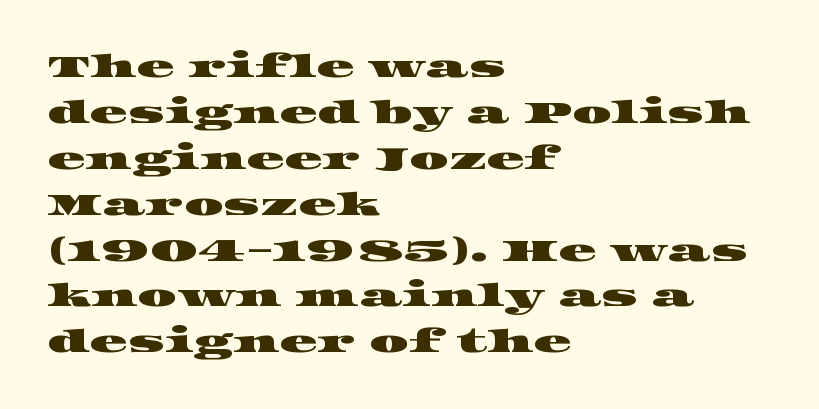
Baseline-to-baseline distance is the conventional proportion of letter height. Inter-character spacing is left at the font's built-in metrics. Has an underline been added? It has not. Note the varied advance widths — an 'i' is clearly narrower than an 'm'.
